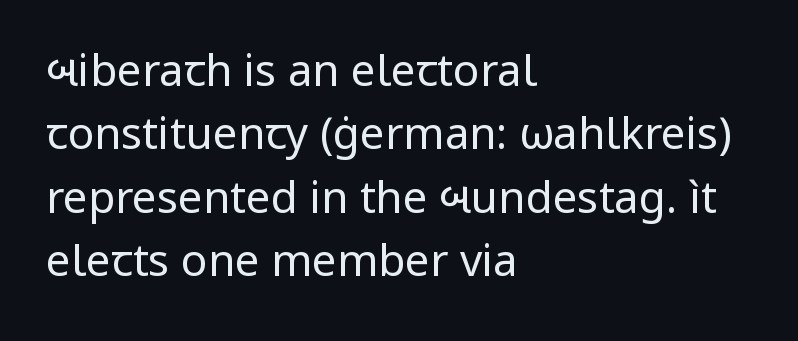
Does extra space separate the letters? No, they use regular spacing. This sample keeps an unexceptional amount of space between lines. The face used here is proportionally spaced, like ordinary book or web type. Short and long lines alike share a common starting point at left. Every character sits straight up, as roman type does. Each stroke keeps to a modest, everyday thickness or less.
